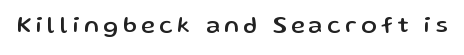
The image shows 23 px text type, upright; set unusually wide letter spacing (+0.2 em), not underlined.
